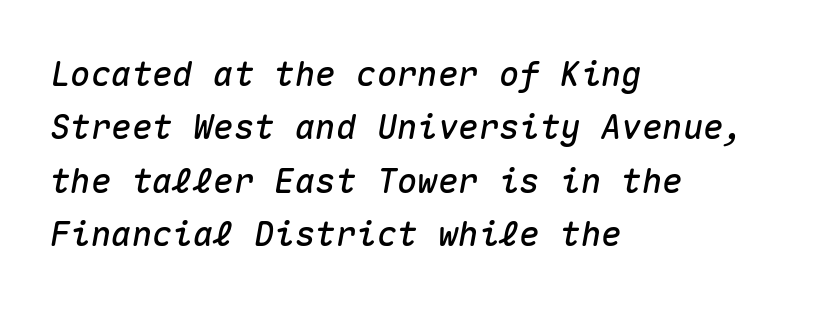
{"italic": "yes", "lean": "right", "slant_degrees": 10, "width": "normal", "stroke_contrast": "medium", "x_height": "medium", "monospaced": "yes", "underline": "no", "align": "left", "line_spacing": "normal", "line_spacing_ratio": 1.57, "letter_spacing": "normal", "letter_spacing_em": 0.0, "glyph_px": 34}
